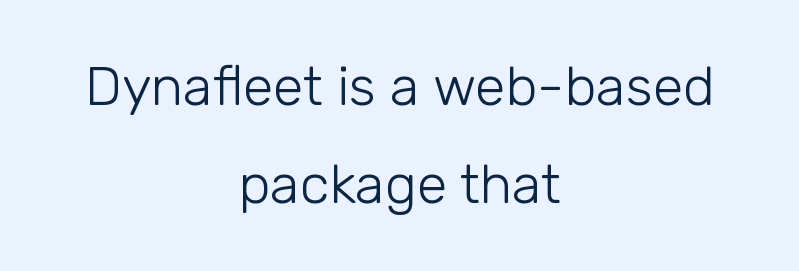
The specimen omits any rule beneath the text block's lines. Line starts and ends both wander, symmetrically. Think of a printed novel: that variable character pitch is what you see here. Is the type heavy? It reads as light-to-regular instead. Students, note that the glyphs here touch the page at normal intervals.
